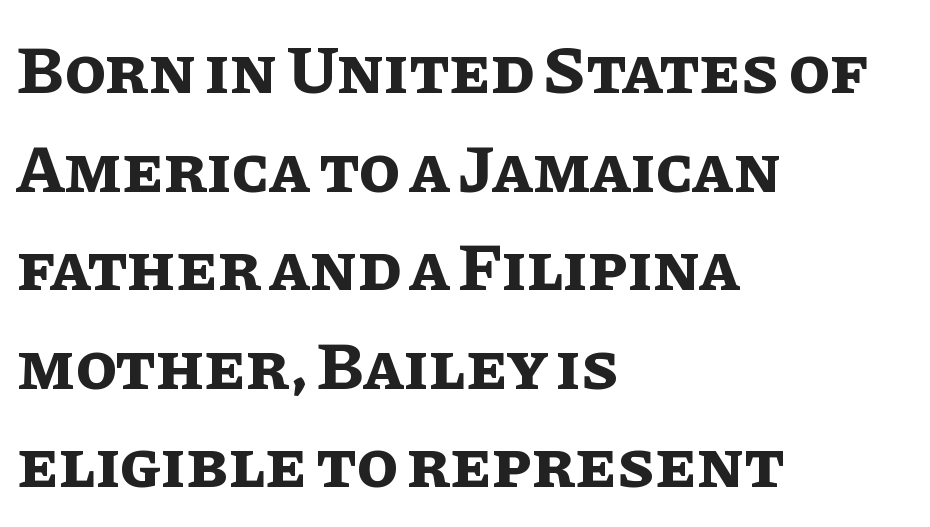
The image shows 68 px bold type, upright; set left-aligned, normal line spacing (1.45x), normal letter spacing, not underlined; low stroke contrast and a large x-height.
